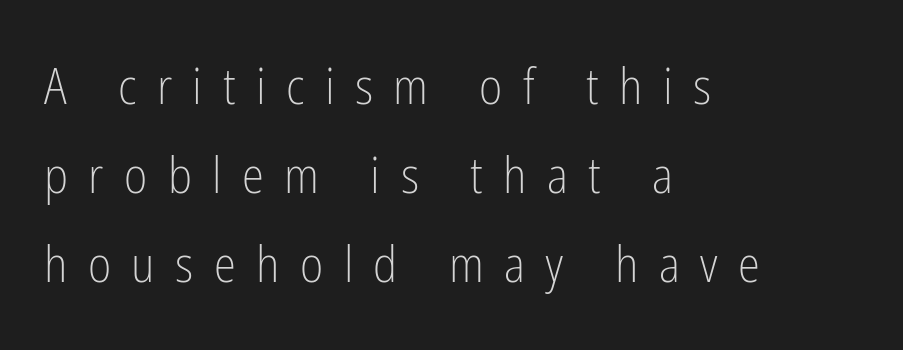
The image shows 50 px light, condensed sans-serif type, upright; set left-aligned, line spacing 1.78x, unusually wide letter spacing (+0.41 em), not underlined; low stroke contrast and a medium x-height.
